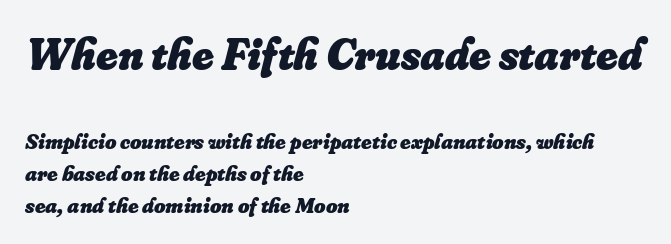
{"italic": "yes", "lean": "right", "slant_degrees": 16, "bold": "yes", "weight": "heavy", "width": "normal", "stroke_contrast": "low", "x_height": "small", "monospaced": "no", "underline": "no", "align": "left", "line_spacing": "normal", "line_spacing_ratio": 1.46, "letter_spacing": "normal", "letter_spacing_em": 0.0, "larger_block": "first", "size_ratio": 2.05, "glyph_px": 45}
